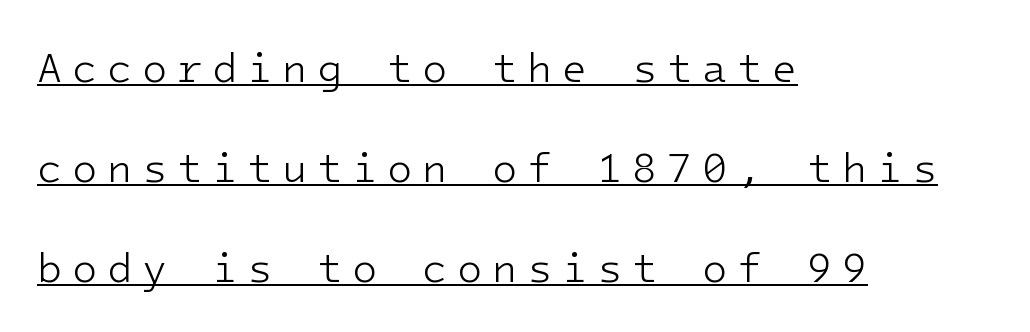
Q: Is the text bold? A: No.
Q: Is the text italic (slanted)? A: No, it is upright.
Q: Is the typeface a serif or a sans-serif typeface? A: Sans-serif.
Q: Is the text underlined? A: Yes.
Q: How is the paragraph aligned? A: Left-aligned.
Q: Is the spacing between letters normal or unusually wide? A: Unusually wide.
Q: Is the spacing between lines tight, normal or loose? A: Loose.
Q: Width (condensed, normal, or wide)? A: Normal.
Q: Stroke contrast? A: Low.
Q: x-height? A: Medium.
Q: Monospaced? A: Yes.
